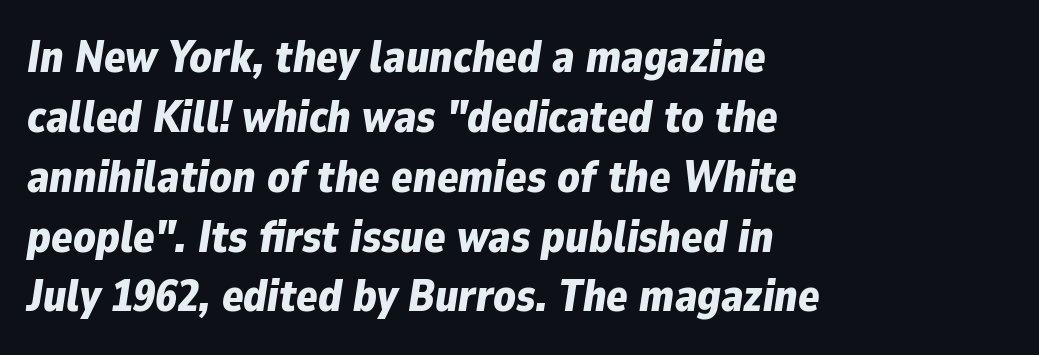
The paragraph shown leans on its left margin. Is there much room between lines? A standard amount, neither cramped nor airy. This rendering leaves character spacing at its baseline value. On the weight axis this lands at bold, roughly 700. The gap between lines stays unmarked. Is this a fixed-width face? No — the glyphs have proportional, varying widths.
